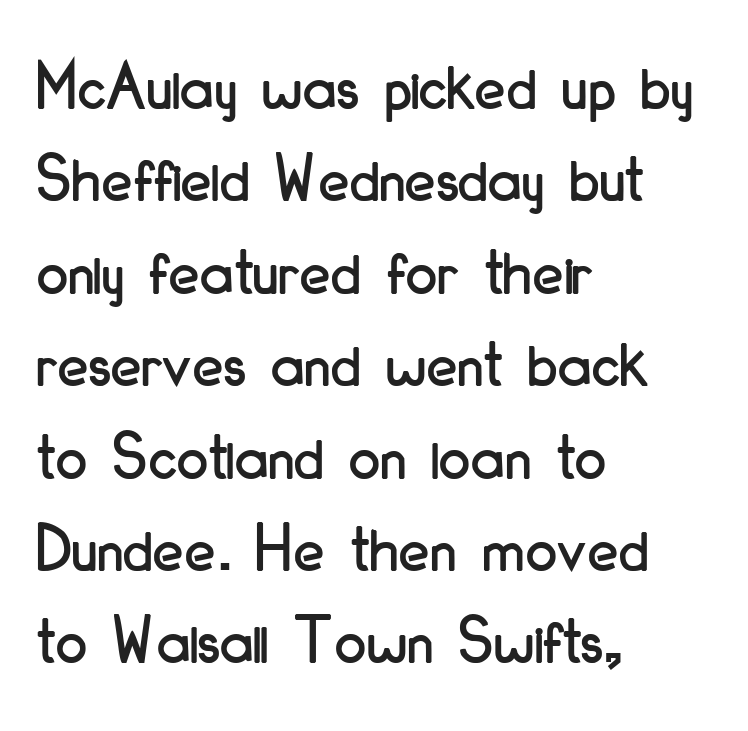
{"serif": "no", "italic": "no", "width": "condensed", "stroke_contrast": "low", "x_height": "small", "monospaced": "no", "underline": "no", "align": "left", "line_spacing": "normal", "line_spacing_ratio": 1.32, "letter_spacing": "normal", "letter_spacing_em": 0.0, "glyph_px": 70}
